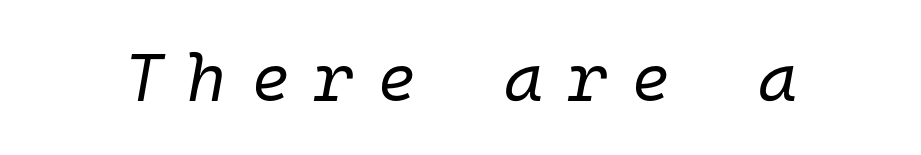
The image shows 67 px regular-weight type, italic (leaning right), monospaced; set unusually wide letter spacing (+0.36 em), not underlined; low stroke contrast and a medium x-height.
